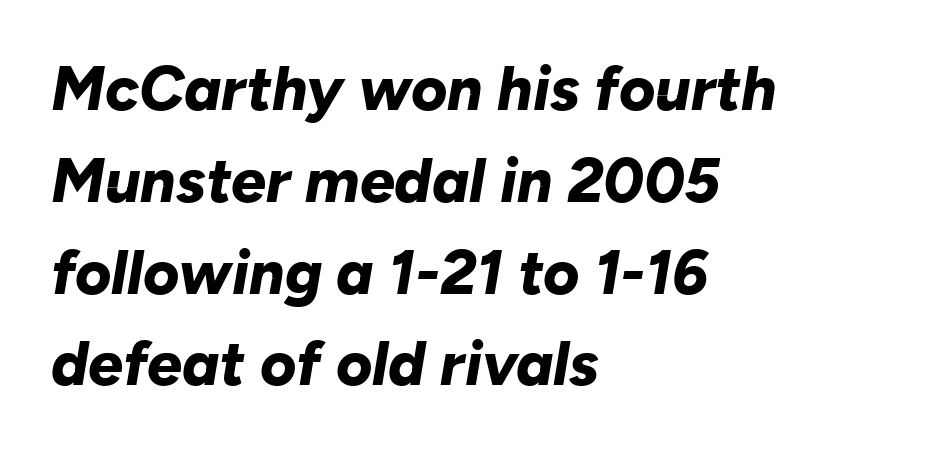
When letters slant like this, we call the style italic. The designer left line spacing at the default. Spacing verdict: proportional, widths tailored to each character. Spacing between characters is what you'd get straight out of the box. Anything drawn beneath the words? Only blank space. The typesetter chose a ragged-right arrangement here.
